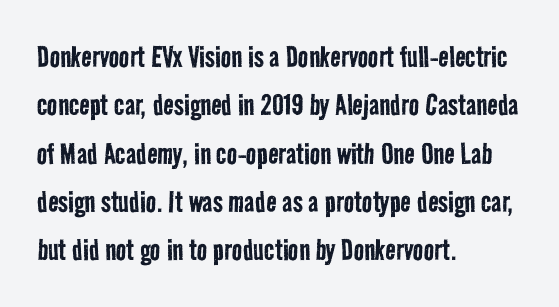
What stands out about the letter spacing? Nothing — it is the standard amount. The font family rendered here belongs to the sans-serif group. Lines of text with bare space underneath. Here the designer chose a conventional face with non-uniform glyph widths. The rendering uses a moderate line-height, typical for paragraphs. All the whitespace from short lines collects on the right.
